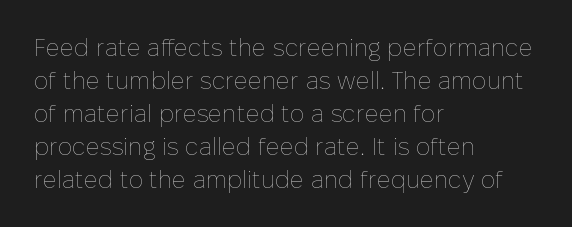
These lines stack with their left ends in a neat column. Letters rest on an invisible, unmarked baseline. The lines sit at an ordinary, default distance from one another. The type sits square on the baseline with zero lean. No letter is thick-stroked: the sample isn't bold. Default kerning and tracking; the words read as compact shapes.
